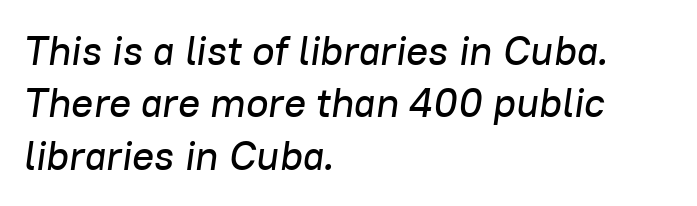
In CSS terms this would be text-align: left. Spacing verdict: proportional, widths tailored to each character. Emphasis-style slanted type is in use. The block of text has a typical density, with ordinary space between rows. Nobody touched the tracking dial on this one. Any mark beneath the type? The region is blank.
